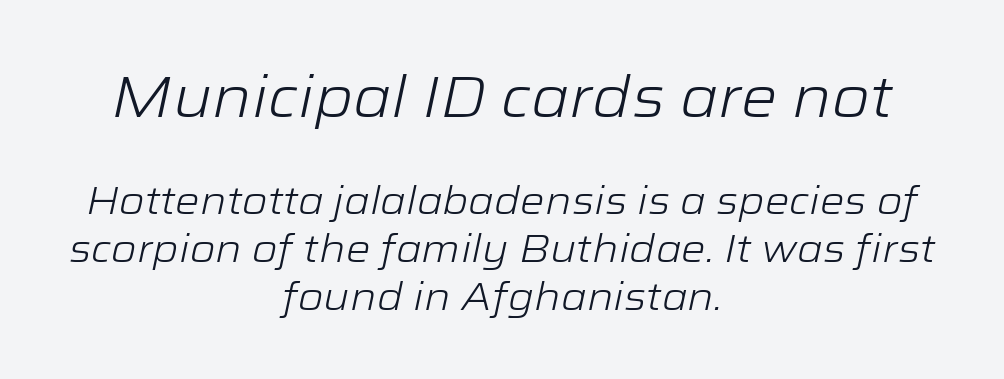
Every row of glyphs is offset so its center matches the block's center. The letters sit at their default tracking, neither squeezed nor spread. Has an underline been added? It has not. The rendering shrinks the type as you move from the upper chunk to the lower. The strokes are not fattened; the text isn't bold.
